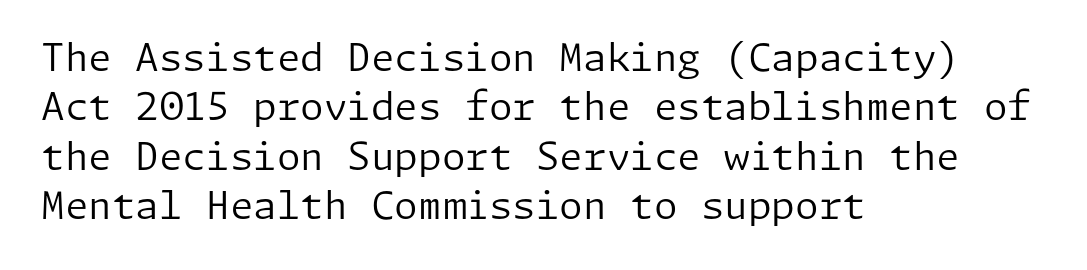
{"serif": "no", "italic": "no", "bold": "no", "weight": "regular", "width": "normal", "stroke_contrast": "low", "x_height": "medium", "underline": "no", "align": "left", "line_spacing": "normal", "line_spacing_ratio": 1.3, "letter_spacing": "normal", "letter_spacing_em": 0.0, "glyph_px": 38}
